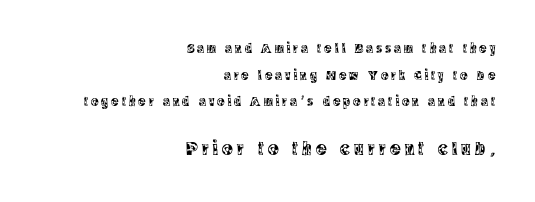
Q: Is the text italic (slanted)? A: No, it is upright.
Q: Is the text underlined? A: No.
Q: How is the paragraph aligned? A: Right-aligned.
Q: Is the spacing between letters normal or unusually wide? A: Unusually wide.
Q: Is the spacing between lines tight, normal or loose? A: Loose.
Q: Which block of text is set in a larger size, the first (top) or the second (bottom)? A: The second (bottom) one.
